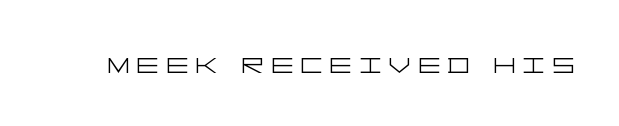
The image shows 35 px light, wide sans-serif type, upright; set unusually wide letter spacing (+0.2 em), not underlined; low stroke contrast and a large x-height.
